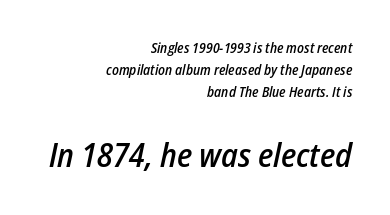
{"italic": "yes", "lean": "right", "slant_degrees": 12, "bold": "semi", "weight": "semibold", "width": "condensed", "stroke_contrast": "low", "x_height": "medium", "monospaced": "no", "underline": "no", "align": "right", "line_spacing": "normal", "line_spacing_ratio": 1.58, "letter_spacing": "normal", "letter_spacing_em": 0.0, "larger_block": "second", "size_ratio": 2.36, "glyph_px": 33}
